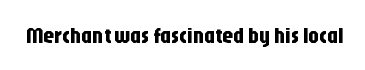
Tall strokes in this sample are plumb rather than angled. Short note: letters normally spaced. Lines of text with bare space underneath.
